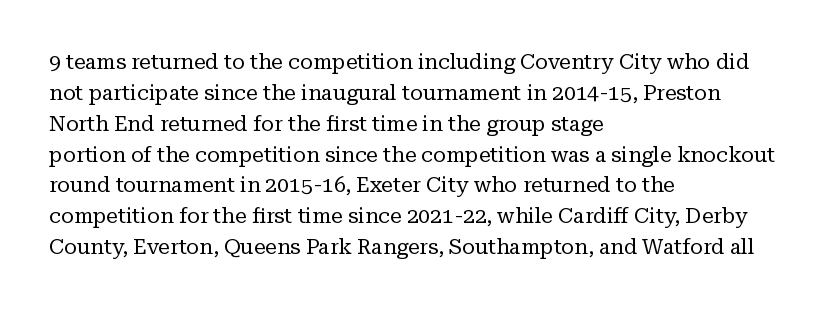
If you drew a line through each stem, it would be perfectly vertical. Leftover space on each line is placed entirely after the last word. The vertical gap from one line to the next is medium. The specimen omits any rule beneath the text block's lines.
